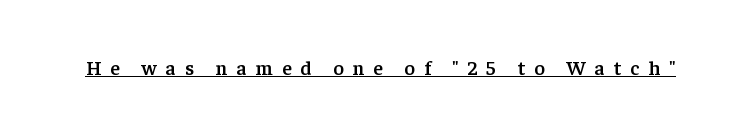
Q: Is the text bold? A: Semi-bold.
Q: Is the text italic (slanted)? A: No, it is upright.
Q: Is the text underlined? A: Yes.
Q: Is the spacing between letters normal or unusually wide? A: Unusually wide.
